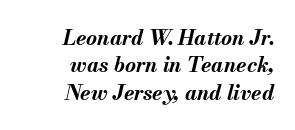
The image shows 21 px bold type, italic (leaning right); set right-aligned, normal line spacing (1.3x), normal letter spacing, not underlined.
